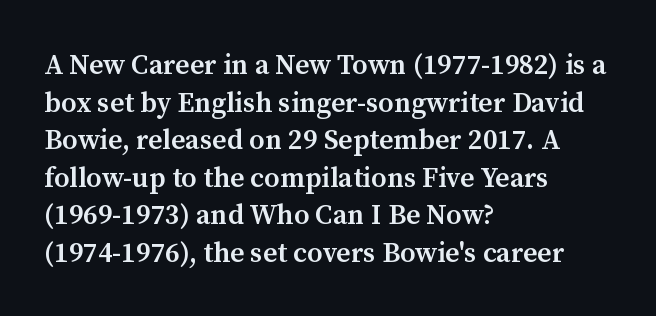
The image shows 28 px semibold serif type, upright; set left-aligned, normal line spacing (1.34x), normal letter spacing, not underlined; medium stroke contrast and a medium x-height.
